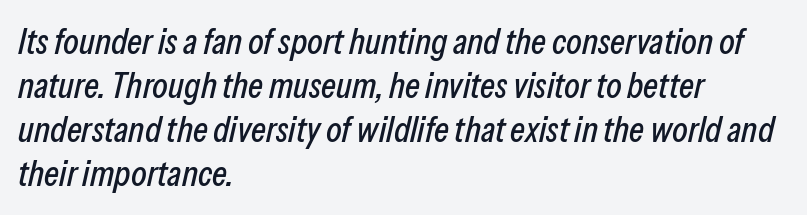
Q: Is the text italic (slanted)? A: Yes, it leans right by about 13 degrees.
Q: Is the text underlined? A: No.
Q: How is the paragraph aligned? A: Left-aligned.
Q: Is the spacing between letters normal or unusually wide? A: Normal.
Q: Width (condensed, normal, or wide)? A: Condensed.
Q: Stroke contrast? A: Low.
Q: x-height? A: Medium.
Q: Monospaced? A: No.
